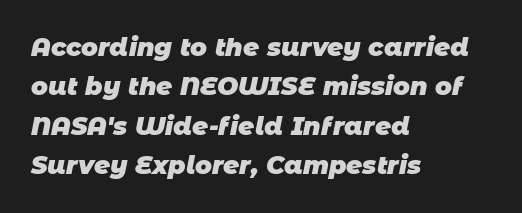
The letterforms sit shoulder to shoulder at normal distance. These words are printed bold, with thick strokes throughout. This sample is left-justified, so line endings fall wherever the words run out. Leading matches the norm, producing a regular column.
